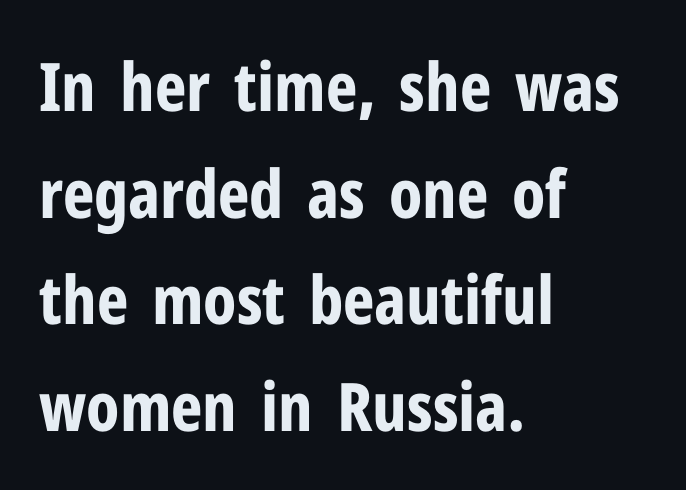
Each line starts at the same left margin while the right side varies. The rendering uses natural spacing where letterforms have individual widths. The glyphs have the mass of a bold cut. No word sits above an underline. Is this a sans? Yes — the strokes have no serifs. The lines sit at an ordinary, default distance from one another.
